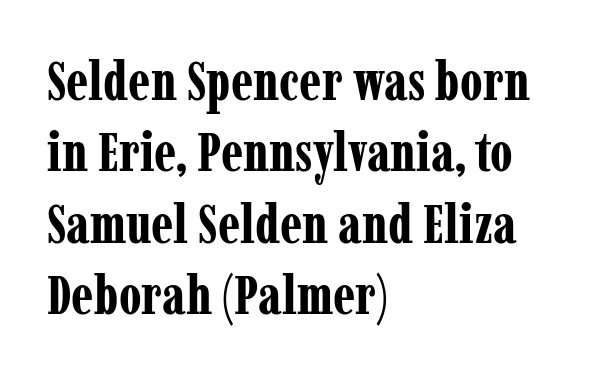
The specimen reads as upright at a glance. Plenty of ink on the page — the face is bold. The ragged edge is on the right, which tells us the setting is flush left. No word sits above an underline. Serifs: yes, visible at the terminals of the letterforms.
